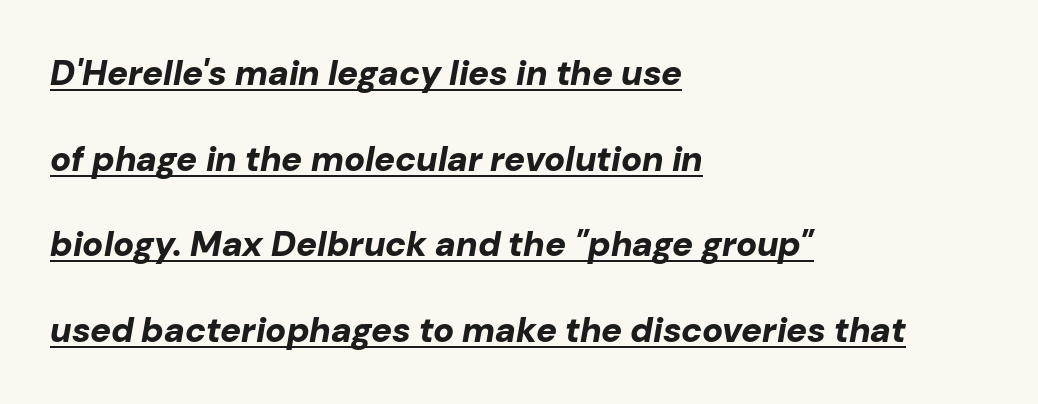
{"italic": "yes", "lean": "right", "slant_degrees": 10, "bold": "yes", "weight": "bold", "width": "normal", "stroke_contrast": "low", "x_height": "medium", "monospaced": "no", "underline": "yes", "align": "left", "line_spacing": "loose", "line_spacing_ratio": 2.45, "letter_spacing": "normal", "letter_spacing_em": 0.0, "glyph_px": 35}
